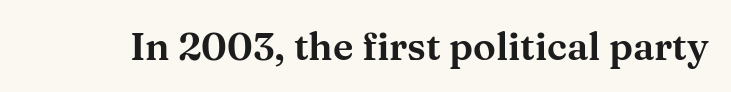
{"serif": "yes", "italic": "no", "width": "wide", "stroke_contrast": "medium", "x_height": "medium", "monospaced": "no", "underline": "no", "letter_spacing": "normal", "letter_spacing_em": 0.0, "glyph_px": 38}
